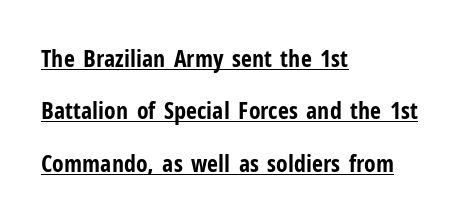
{"italic": "no", "bold": "yes", "underline": "yes", "align": "left", "line_spacing": "loose", "line_spacing_ratio": 2.18, "letter_spacing": "normal", "letter_spacing_em": 0.0, "glyph_px": 24}
